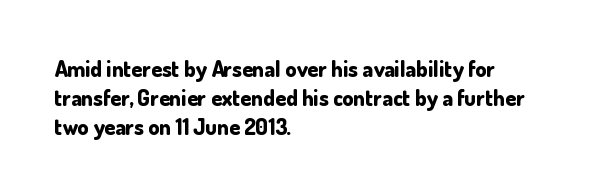
The image shows 22 px bold type, upright; set left-aligned, normal line spacing (1.31x), normal letter spacing, not underlined.
